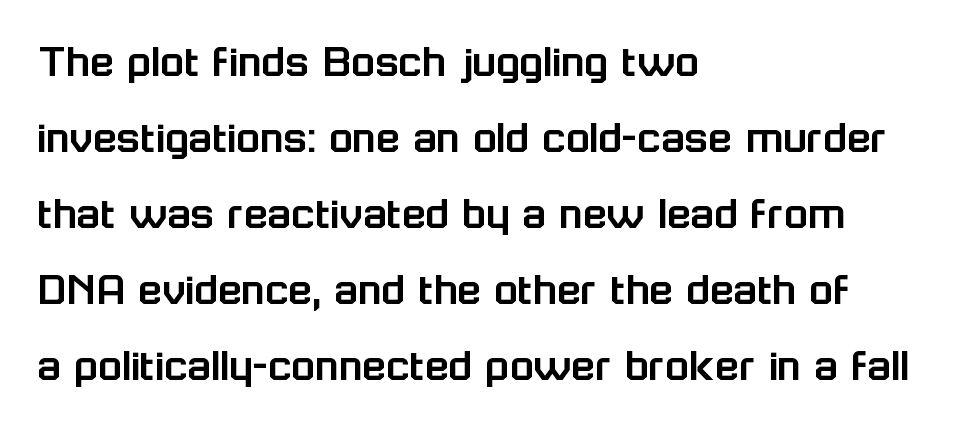
Is this a sans? Yes — the strokes have no serifs. Every character sits straight up, as roman type does. Summary of vertical rhythm: regular, with standard interline spacing. Is this a fixed-width face? No — the glyphs have proportional, varying widths. Quick note: underline off.
